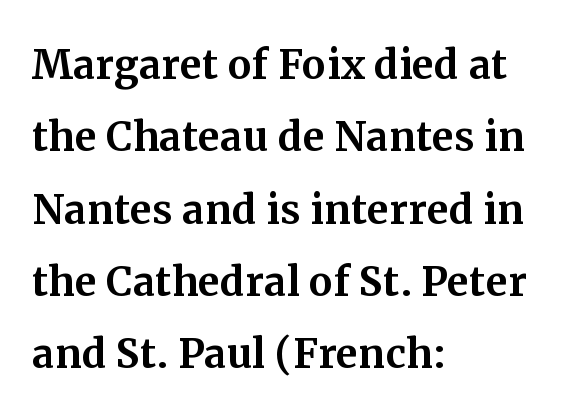
The image shows 54 px serif type, upright; set left-aligned, normal line spacing (1.34x), normal letter spacing, not underlined; medium stroke contrast and a medium x-height.
